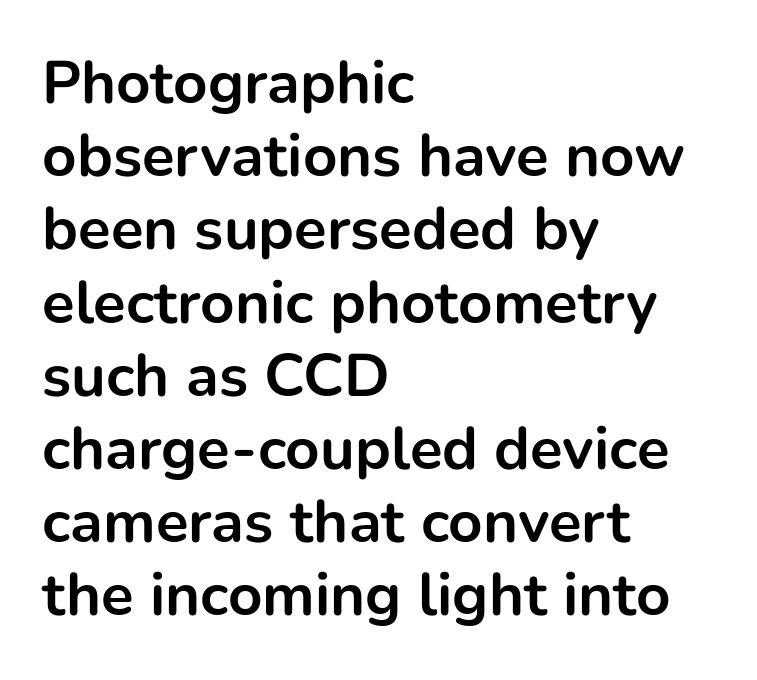
Q: Is the text bold? A: Yes.
Q: Is the text italic (slanted)? A: No, it is upright.
Q: Is the typeface a serif or a sans-serif typeface? A: Sans-serif.
Q: Is the text underlined? A: No.
Q: How is the paragraph aligned? A: Left-aligned.
Q: Is the spacing between letters normal or unusually wide? A: Normal.
Q: Width (condensed, normal, or wide)? A: Normal.
Q: Stroke contrast? A: Low.
Q: x-height? A: Medium.
Q: Monospaced? A: No.
